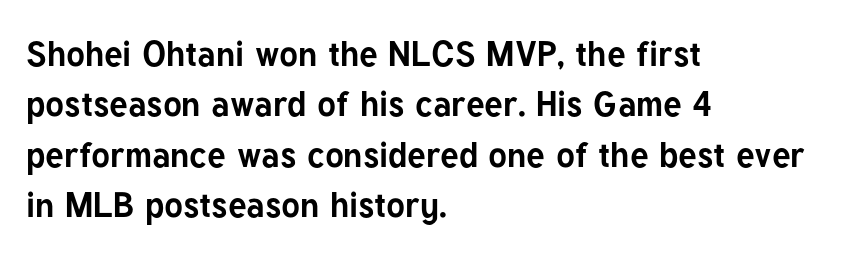
Q: Is the text bold? A: Yes.
Q: Is the text italic (slanted)? A: No, it is upright.
Q: Is the typeface a serif or a sans-serif typeface? A: Sans-serif.
Q: Is the text underlined? A: No.
Q: How is the paragraph aligned? A: Left-aligned.
Q: Is the spacing between letters normal or unusually wide? A: Normal.
Q: Is the spacing between lines tight, normal or loose? A: Normal.
Q: Width (condensed, normal, or wide)? A: Normal.
Q: Stroke contrast? A: Low.
Q: x-height? A: Medium.
Q: Monospaced? A: No.
